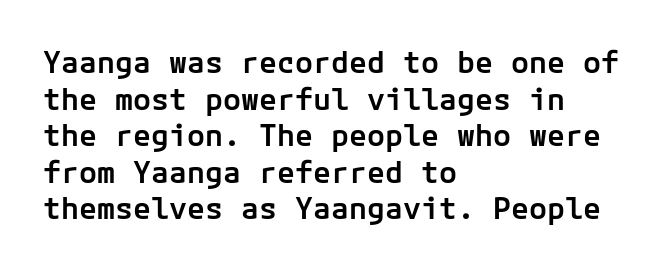
Q: Is the text bold? A: Semi-bold.
Q: Is the text italic (slanted)? A: No, it is upright.
Q: Is the typeface a serif or a sans-serif typeface? A: Sans-serif.
Q: Is the text underlined? A: No.
Q: How is the paragraph aligned? A: Left-aligned.
Q: Is the spacing between letters normal or unusually wide? A: Normal.
Q: Width (condensed, normal, or wide)? A: Normal.
Q: Stroke contrast? A: Low.
Q: x-height? A: Medium.
